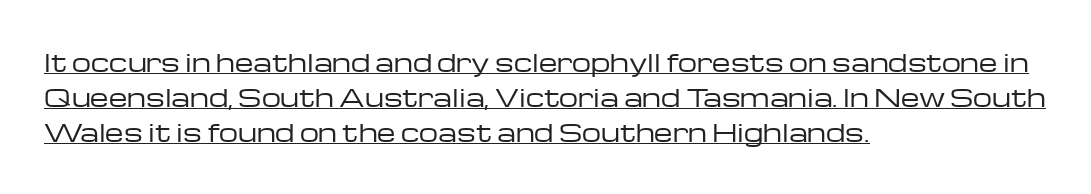
Q: Is the text bold? A: No.
Q: Is the text italic (slanted)? A: No, it is upright.
Q: Is the text underlined? A: Yes.
Q: How is the paragraph aligned? A: Left-aligned.
Q: Is the spacing between letters normal or unusually wide? A: Normal.
Q: Is the spacing between lines tight, normal or loose? A: Normal.
